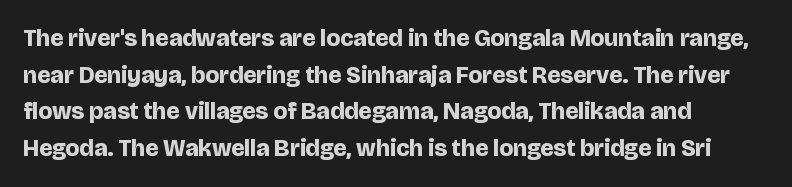
A typesetter would call this zero additional tracking. The letters stand upright; this is a roman face. Regular leading. The passage is arranged the way most books set body copy — flush left. Rule under the text: the space is simply empty. Strokes here are thick enough to call this a true bold.
